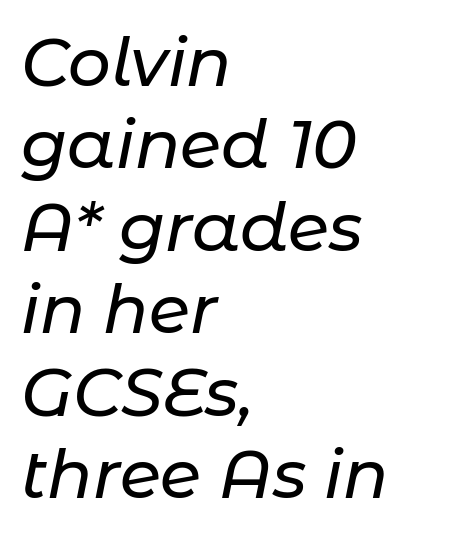
Q: Is the text italic (slanted)? A: Yes, it leans right by about 11 degrees.
Q: Is the text underlined? A: No.
Q: How is the paragraph aligned? A: Left-aligned.
Q: Is the spacing between letters normal or unusually wide? A: Normal.
Q: Width (condensed, normal, or wide)? A: Normal.
Q: Stroke contrast? A: Low.
Q: x-height? A: Medium.
Q: Monospaced? A: No.
